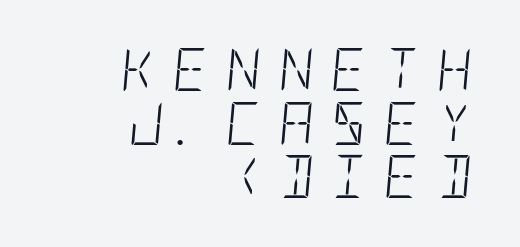
{"italic": "yes", "lean": "right", "slant_degrees": 5, "bold": "no", "weight": "light", "width": "condensed", "stroke_contrast": "low", "x_height": "large", "underline": "no", "align": "right", "line_spacing": "normal", "line_spacing_ratio": 1.25, "letter_spacing": "wide", "letter_spacing_em": 0.41, "glyph_px": 43}
